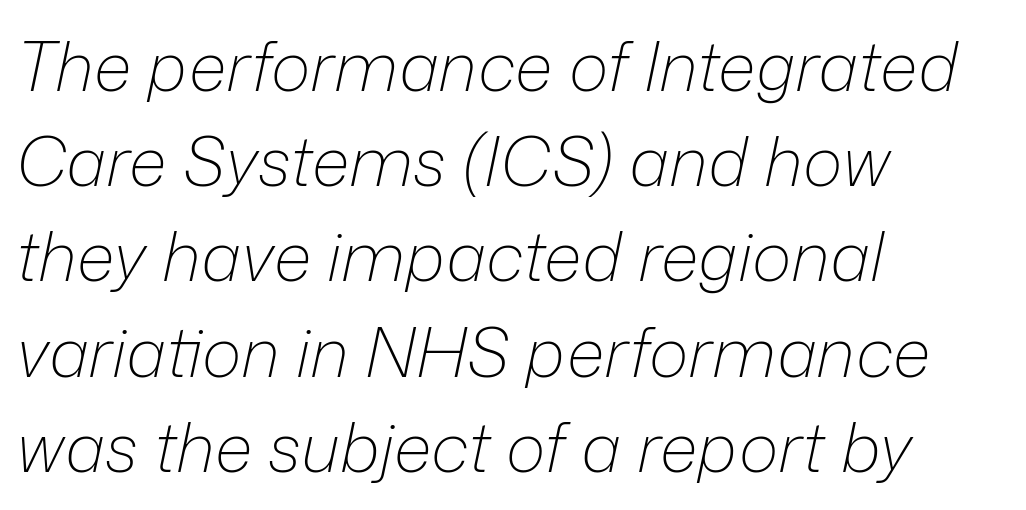
The space directly below the letters is spotless. Each new line begins a customary step beneath the previous one. Is the type slanted? Yes — the strokes lean at a clear angle. The rendering keeps characters at their native spacing. A quiet, ordinary-to-light weight characterises the typeface.
